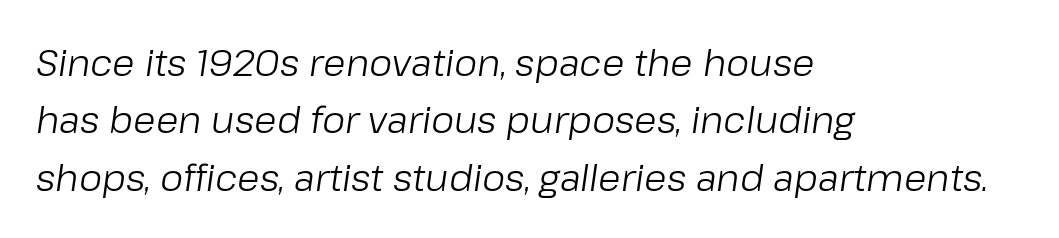
The typography opts for an oblique posture over an upright one. The strip under each line holds only bare page. Students, note that the glyphs here touch the page at normal intervals. Stems and bowls with no extra thickness — not bold. The typesetter chose a ragged-right arrangement here.
